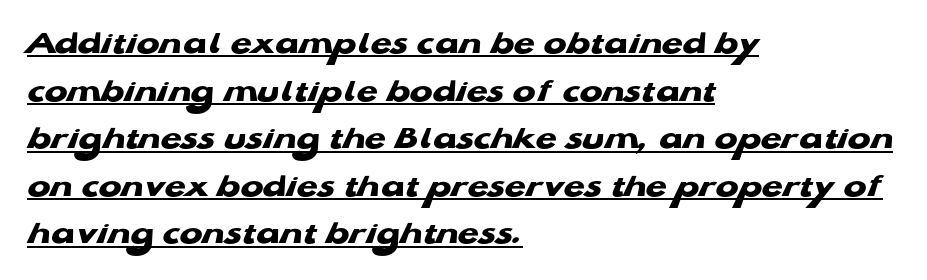
{"serif": "no", "bold": "yes", "weight": "heavy", "width": "wide", "stroke_contrast": "low", "x_height": "medium", "monospaced": "no", "underline": "yes", "align": "left", "line_spacing": "normal", "line_spacing_ratio": 1.4, "letter_spacing": "normal", "letter_spacing_em": 0.0, "glyph_px": 34}
